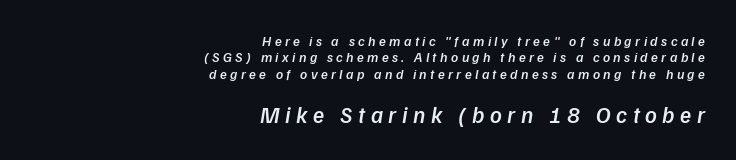
The image shows 23 px text type, italic (leaning right); set right-aligned, line spacing 1.17x, unusually wide letter spacing (+0.24 em), not underlined; the second (bottom) block is 1.64x larger.
